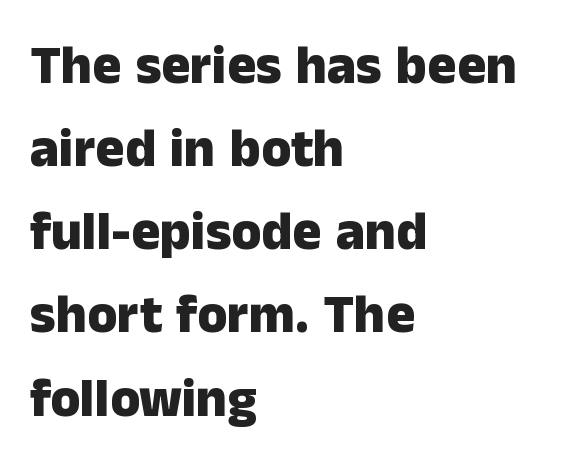
The image shows 54 px heavy sans-serif type, upright; set left-aligned, normal line spacing (1.54x), normal letter spacing, not underlined; low stroke contrast and a medium x-height.
